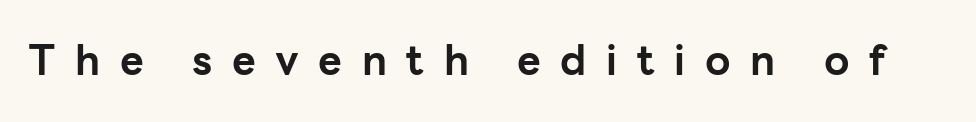
{"serif": "no", "italic": "no", "bold": "yes", "weight": "bold", "width": "normal", "stroke_contrast": "low", "x_height": "medium", "monospaced": "no", "underline": "no", "letter_spacing": "wide", "letter_spacing_em": 0.48, "glyph_px": 41}
